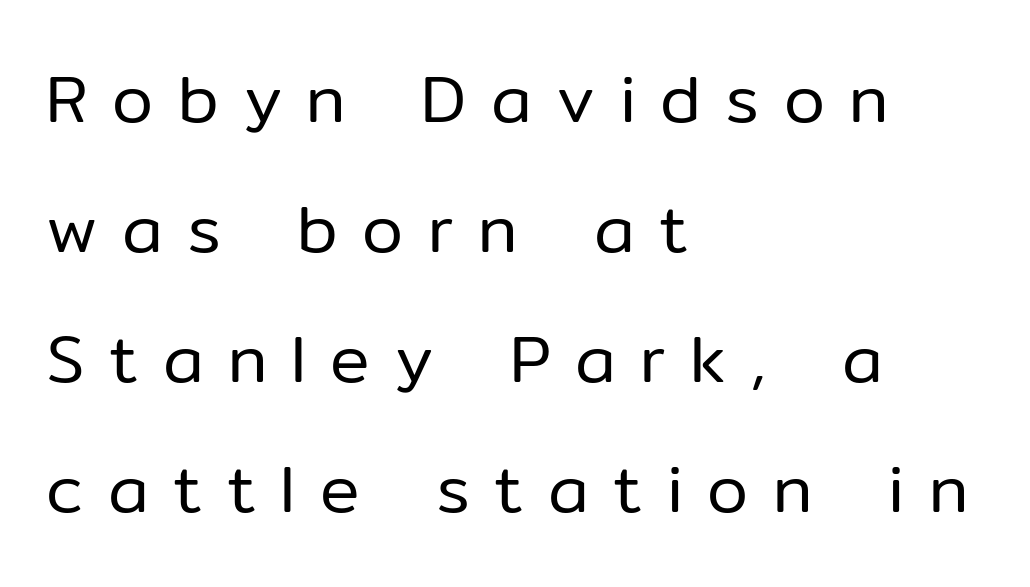
The image shows 66 px regular-weight sans-serif type, upright; set left-aligned, loose line spacing (1.97x), unusually wide letter spacing (+0.37 em), not underlined; low stroke contrast and a medium x-height.
